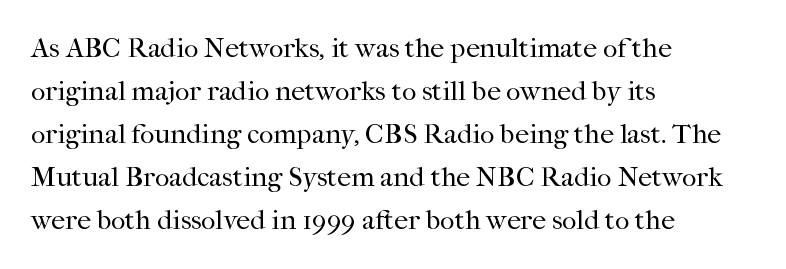
{"serif": "yes", "italic": "no", "bold": "no", "weight": "regular", "width": "normal", "stroke_contrast": "high", "x_height": "medium", "monospaced": "no", "underline": "no", "align": "left", "line_spacing": "normal", "line_spacing_ratio": 1.54, "letter_spacing": "normal", "letter_spacing_em": 0.0, "glyph_px": 28}
